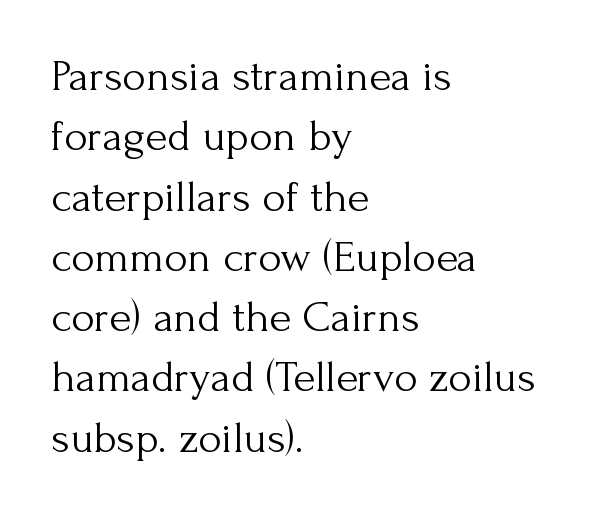
Q: Is the text bold? A: No.
Q: Is the text italic (slanted)? A: No, it is upright.
Q: Is the typeface a serif or a sans-serif typeface? A: Serif.
Q: Is the text underlined? A: No.
Q: How is the paragraph aligned? A: Left-aligned.
Q: Is the spacing between letters normal or unusually wide? A: Normal.
Q: Is the spacing between lines tight, normal or loose? A: Normal.
Q: Width (condensed, normal, or wide)? A: Normal.
Q: Stroke contrast? A: Medium.
Q: x-height? A: Small.
Q: Monospaced? A: No.
